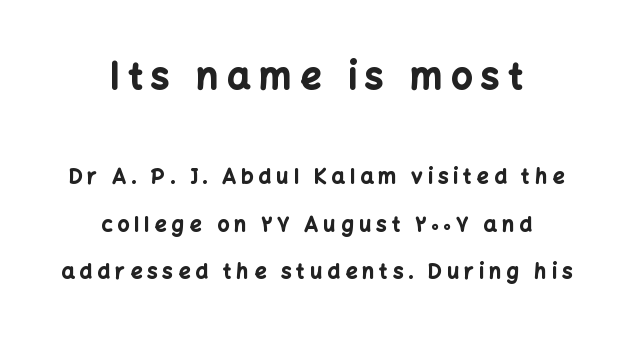
Q: Is the text bold? A: Yes.
Q: Is the text italic (slanted)? A: No, it is upright.
Q: Is the typeface a serif or a sans-serif typeface? A: Sans-serif.
Q: Is the text underlined? A: No.
Q: How is the paragraph aligned? A: Centered.
Q: Is the spacing between letters normal or unusually wide? A: Unusually wide.
Q: Is the spacing between lines tight, normal or loose? A: Loose.
Q: Which block of text is set in a larger size, the first (top) or the second (bottom)? A: The first (top) one.
Q: Width (condensed, normal, or wide)? A: Normal.
Q: Stroke contrast? A: Low.
Q: x-height? A: Medium.
Q: Monospaced? A: No.
